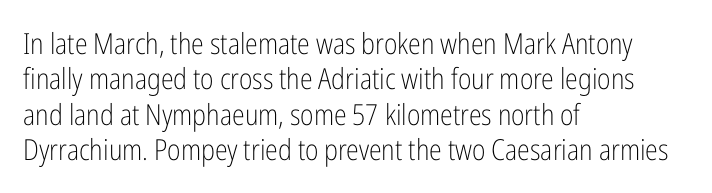
{"serif": "no", "italic": "no", "bold": "no", "weight": "light", "width": "condensed", "stroke_contrast": "low", "x_height": "medium", "monospaced": "no", "underline": "no", "align": "left", "line_spacing_ratio": 1.22, "letter_spacing": "normal", "letter_spacing_em": 0.0, "glyph_px": 29}
